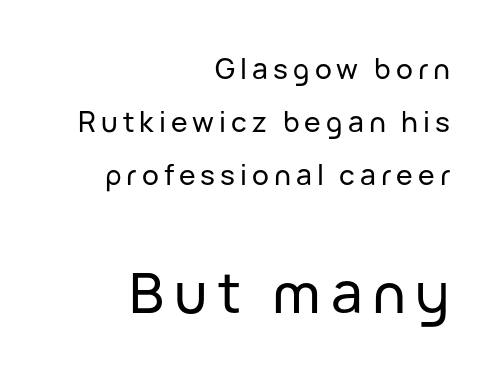
The image shows 56 px sans-serif type, upright; set right-aligned, line spacing 1.89x, not underlined; the second (bottom) block is 2.0x larger; low stroke contrast and a medium x-height.
